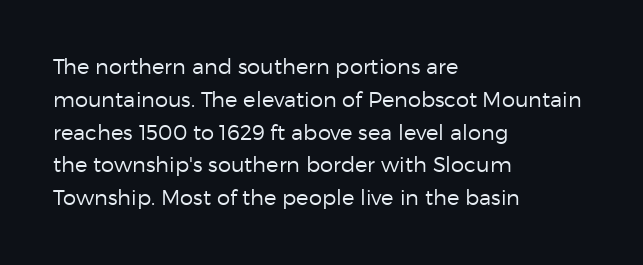
Q: Is the text bold? A: No.
Q: Is the text italic (slanted)? A: No, it is upright.
Q: Is the text underlined? A: No.
Q: How is the paragraph aligned? A: Left-aligned.
Q: Is the spacing between letters normal or unusually wide? A: Normal.
Q: Is the spacing between lines tight, normal or loose? A: Normal.
